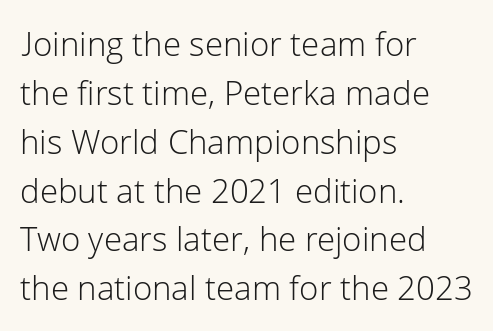
Q: Is the text bold? A: No.
Q: Is the text italic (slanted)? A: No, it is upright.
Q: Is the typeface a serif or a sans-serif typeface? A: Sans-serif.
Q: Is the text underlined? A: No.
Q: How is the paragraph aligned? A: Left-aligned.
Q: Is the spacing between letters normal or unusually wide? A: Normal.
Q: Is the spacing between lines tight, normal or loose? A: Normal.
Q: Width (condensed, normal, or wide)? A: Normal.
Q: Stroke contrast? A: Low.
Q: x-height? A: Medium.
Q: Monospaced? A: No.
